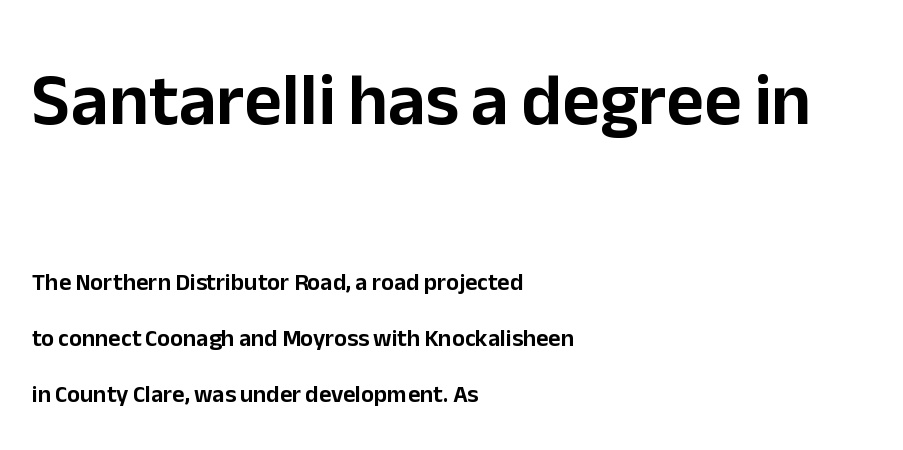
Do the characters align in a grid? No, the font is proportional. The space beneath each line is pristine and unruled. The gaps between neighbouring characters are ordinary and unremarkable. Larger block? The one above; the one below is distinctly smaller. These lines stand farther apart than default settings would place them. The rendering anchors every line to the left-hand side.
